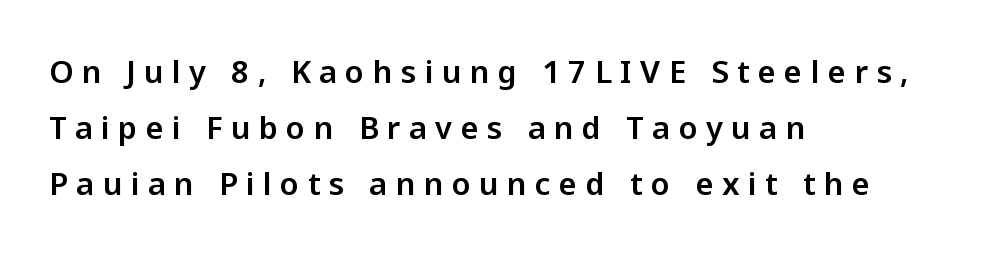
The ragged edge is on the right, which tells us the setting is flush left. Vertical strokes here are truly vertical. The space beneath each line is pristine and unruled. The letters carry no serifs — their stems end cleanly without finishing strokes. Think of a printed novel: that variable character pitch is what you see here.
